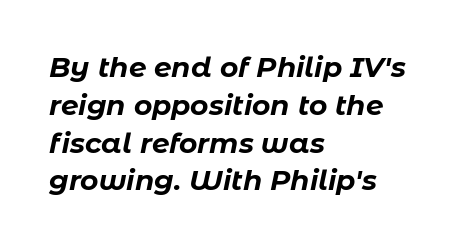
{"italic": "yes", "lean": "right", "slant_degrees": 11, "bold": "yes", "weight": "bold", "width": "normal", "stroke_contrast": "low", "x_height": "medium", "monospaced": "no", "underline": "no", "align": "left", "line_spacing": "normal", "line_spacing_ratio": 1.35, "letter_spacing": "normal", "letter_spacing_em": 0.0, "glyph_px": 28}
